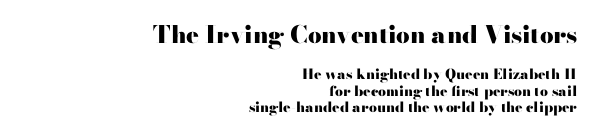
Block one is the big one; block two sits smaller underneath. A full-strength bold gives these letters their thick strokes. Default kerning and tracking; the words read as compact shapes. Horizontally, the lines are justified to the trailing edge only. No word sits above an underline.
